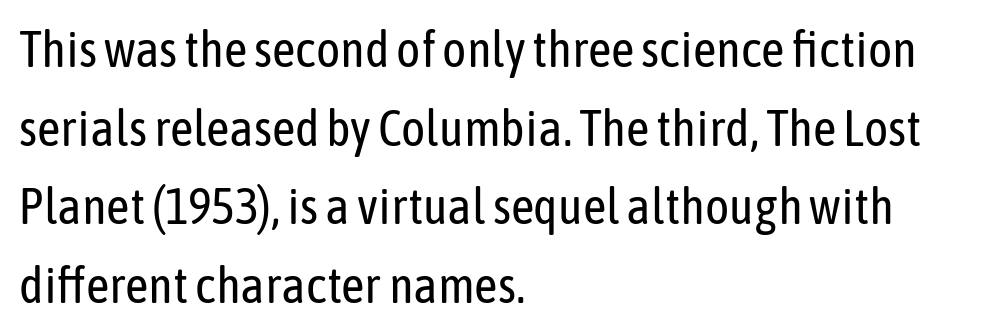
The image shows 51 px regular-weight, condensed sans-serif type, upright; set left-aligned, normal line spacing (1.54x), normal letter spacing, not underlined; low stroke contrast and a medium x-height.
